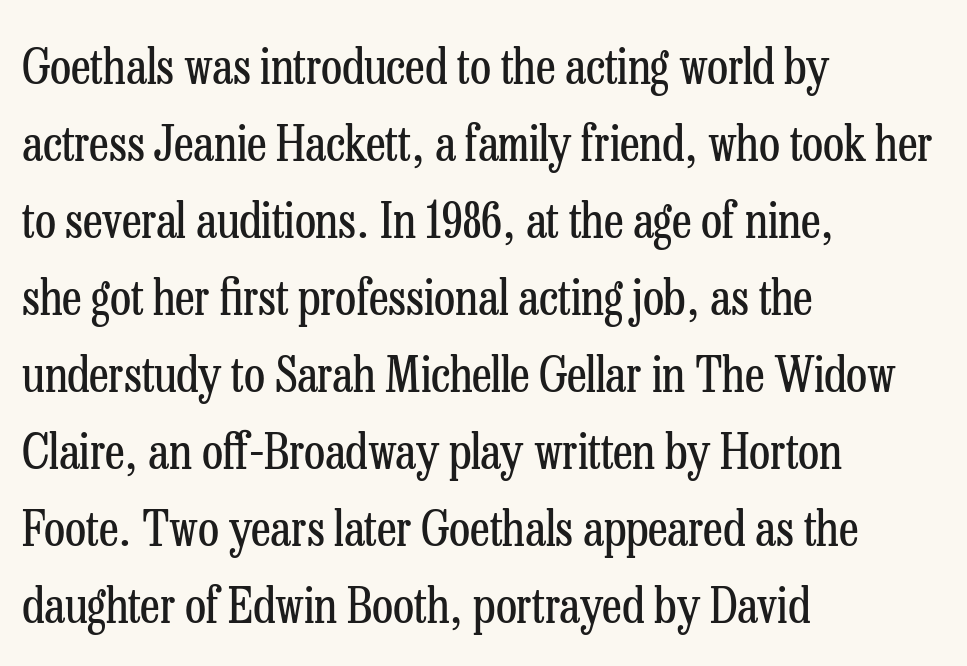
Q: Is the text bold? A: No.
Q: Is the text italic (slanted)? A: No, it is upright.
Q: Is the typeface a serif or a sans-serif typeface? A: Serif.
Q: Is the text underlined? A: No.
Q: How is the paragraph aligned? A: Left-aligned.
Q: Is the spacing between letters normal or unusually wide? A: Normal.
Q: Is the spacing between lines tight, normal or loose? A: Normal.
Q: Width (condensed, normal, or wide)? A: Condensed.
Q: Stroke contrast? A: Low.
Q: x-height? A: Medium.
Q: Monospaced? A: No.
